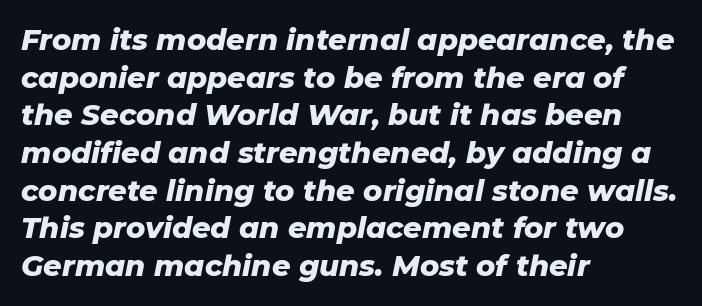
Q: Is the text bold? A: Yes.
Q: Is the text italic (slanted)? A: Yes, it leans right by about 11 degrees.
Q: Is the text underlined? A: No.
Q: How is the paragraph aligned? A: Left-aligned.
Q: Is the spacing between letters normal or unusually wide? A: Normal.
Q: Is the spacing between lines tight, normal or loose? A: Normal.
Q: Width (condensed, normal, or wide)? A: Normal.
Q: Stroke contrast? A: Low.
Q: x-height? A: Medium.
Q: Monospaced? A: No.
